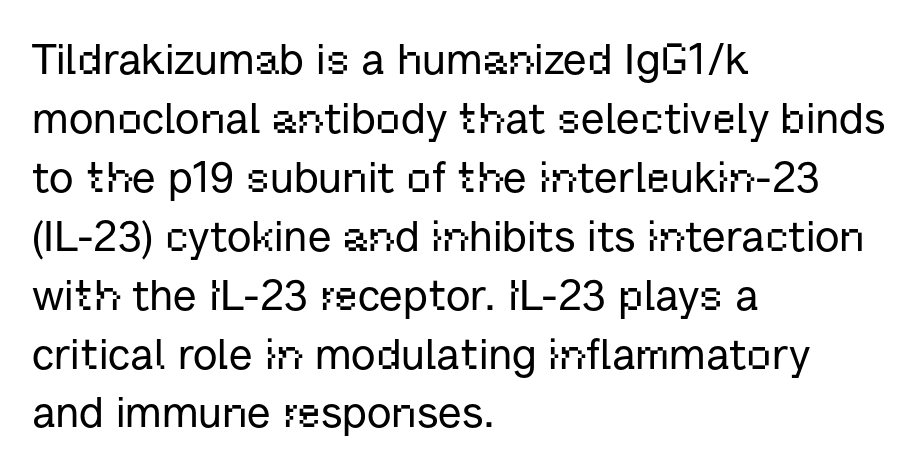
Only glyphs here, with clear space below each row. The letters carry no serifs — their stems end cleanly without finishing strokes. Each new line begins a customary step beneath the previous one. The axis of the letterforms is exactly vertical. This sample has the flowing, uneven cadence of proportional lettering.
